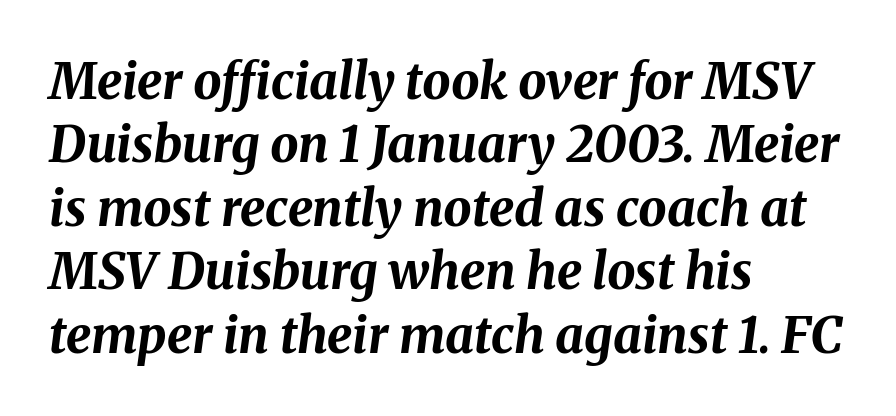
{"italic": "yes", "lean": "right", "slant_degrees": 8, "bold": "yes", "weight": "bold", "width": "normal", "stroke_contrast": "medium", "x_height": "medium", "monospaced": "no", "underline": "no", "align": "left", "line_spacing": "normal", "line_spacing_ratio": 1.27, "letter_spacing": "normal", "letter_spacing_em": 0.0, "glyph_px": 50}
